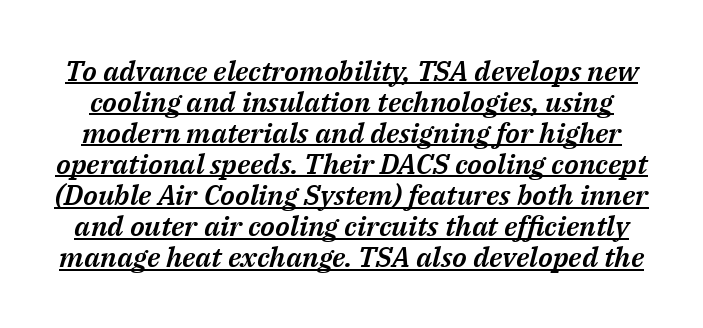
Q: Is the text italic (slanted)? A: Yes, it leans right by about 14 degrees.
Q: Is the text underlined? A: Yes.
Q: Is the spacing between letters normal or unusually wide? A: Normal.
Q: Is the spacing between lines tight, normal or loose? A: Tight.
Q: Width (condensed, normal, or wide)? A: Normal.
Q: Stroke contrast? A: Medium.
Q: x-height? A: Medium.
Q: Monospaced? A: No.
